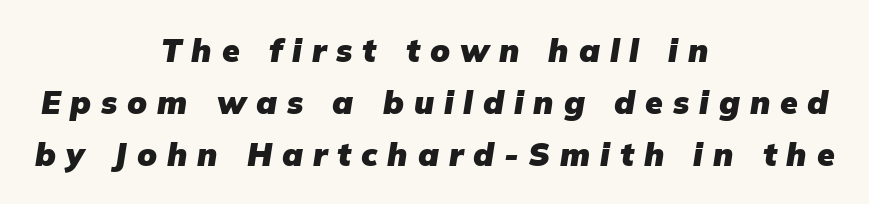
Spacing verdict: proportional, widths tailored to each character. Honestly, the row spacing looks completely unremarkable. Words appear elongated and porous because spacing is wide. The passage shown is not underscored anywhere. Designer's note — italics engaged. Its strokes are broad and dark, the hallmark of bold type.
